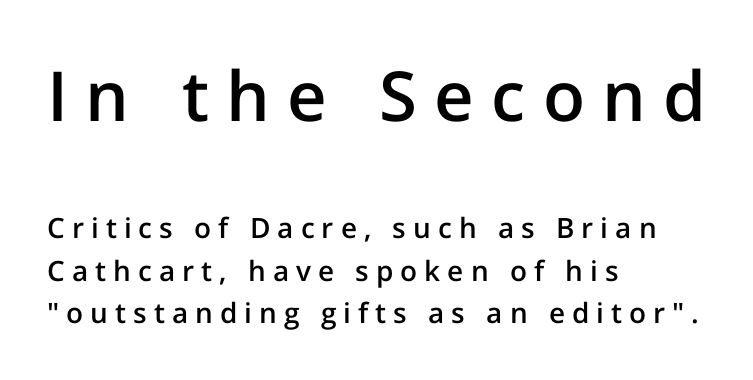
Character widths vary here, with narrow letters taking less room than wide ones. Alignment: flush left. Between these two stacked blocks, the higher one wins on size. Typographically, this falls in the sans-serif category. Unmarked baselines from the first word to the last.
